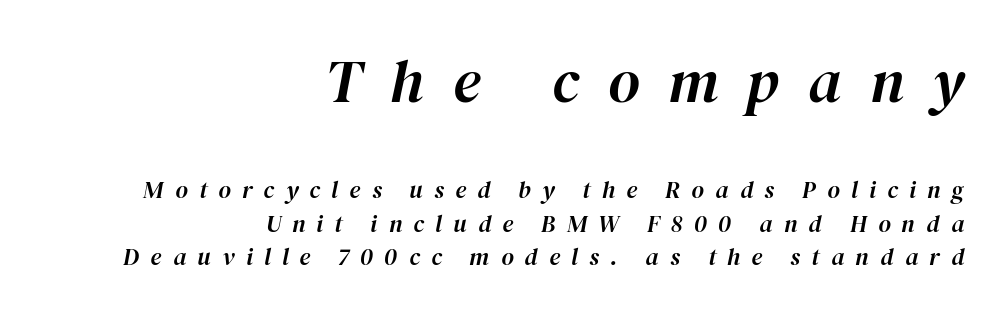
Q: Is the text italic (slanted)? A: Yes, it leans right by about 12 degrees.
Q: Is the text underlined? A: No.
Q: How is the paragraph aligned? A: Right-aligned.
Q: Is the spacing between letters normal or unusually wide? A: Unusually wide.
Q: Is the spacing between lines tight, normal or loose? A: Normal.
Q: Which block of text is set in a larger size, the first (top) or the second (bottom)? A: The first (top) one.
Q: Width (condensed, normal, or wide)? A: Normal.
Q: Stroke contrast? A: High.
Q: x-height? A: Medium.
Q: Monospaced? A: No.
